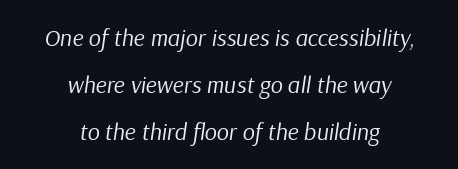
The rendering positions every line midway between the sides. The specimen reads as italic at a glance. The characters are drawn with everyday or finer stroke widths. Letter spacing: default. Any mark beneath the type? The region is blank. Baseline-to-baseline distance is far greater than the letter height.
